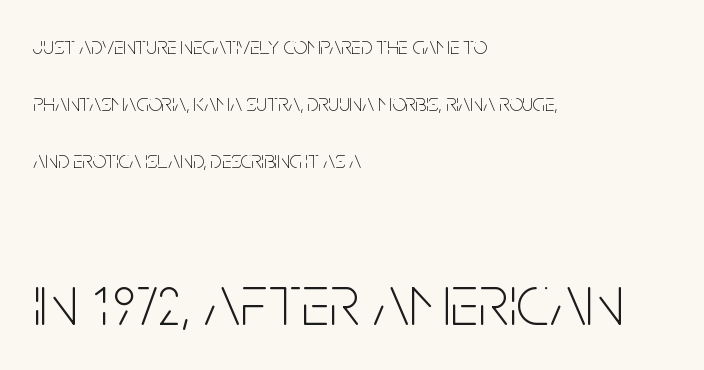
Nope, not italic — everything's standing straight. Clear beneath every line of the passage. Bigger letters appear in the bottom chunk; the top chunk is reduced. The designer dialed line spacing up above the default.
